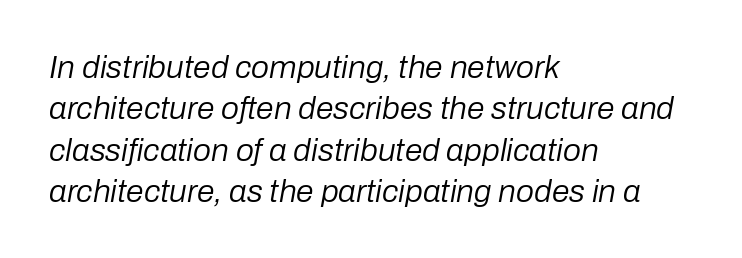
The passage shown leans; its letterforms are oblique. Rows of type keep a routine distance in the vertical direction. This reads as an unemphasized weight, regular at the heaviest. These lines are rendered in a variable-pitch font. These lines keep a tight, regular rhythm from letter to letter. The words here are not underlined.
